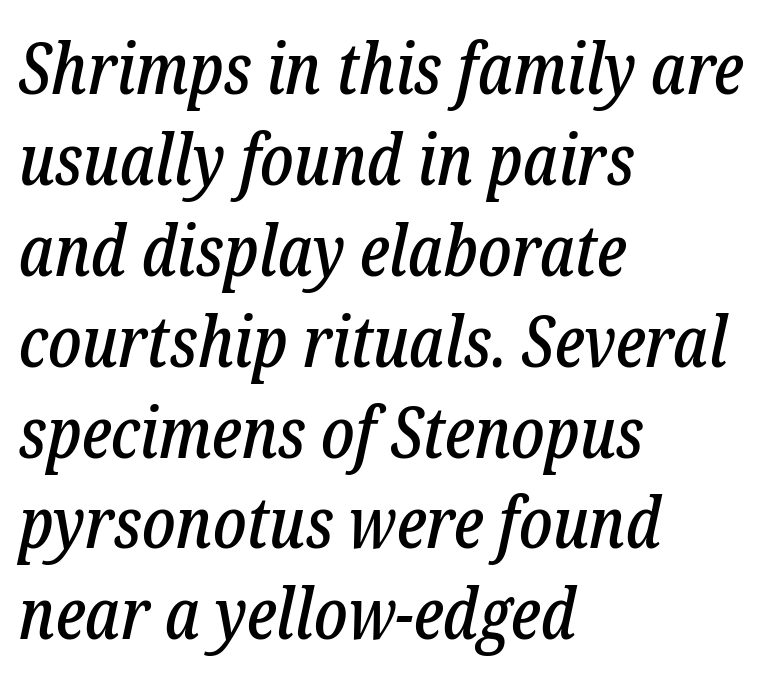
Q: Is the text italic (slanted)? A: Yes, it leans right by about 12 degrees.
Q: Is the typeface a serif or a sans-serif typeface? A: Serif.
Q: Is the text underlined? A: No.
Q: How is the paragraph aligned? A: Left-aligned.
Q: Is the spacing between letters normal or unusually wide? A: Normal.
Q: Is the spacing between lines tight, normal or loose? A: Normal.
Q: Width (condensed, normal, or wide)? A: Condensed.
Q: Stroke contrast? A: Low.
Q: x-height? A: Medium.
Q: Monospaced? A: No.
